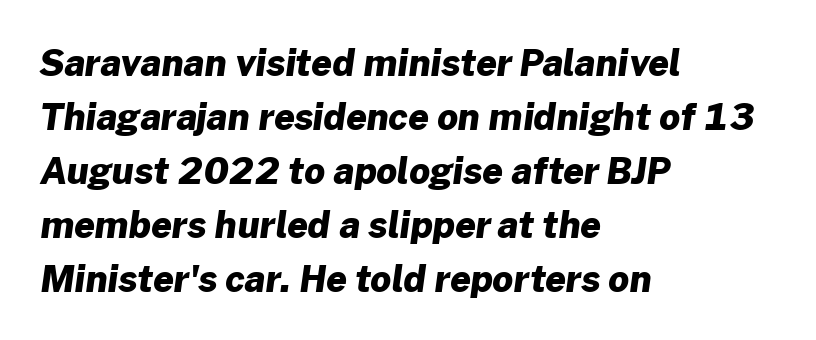
{"serif": "no", "bold": "yes", "weight": "heavy", "width": "normal", "stroke_contrast": "low", "x_height": "medium", "monospaced": "no", "underline": "no", "align": "left", "line_spacing": "normal", "line_spacing_ratio": 1.5, "letter_spacing": "normal", "letter_spacing_em": 0.0, "glyph_px": 36}
